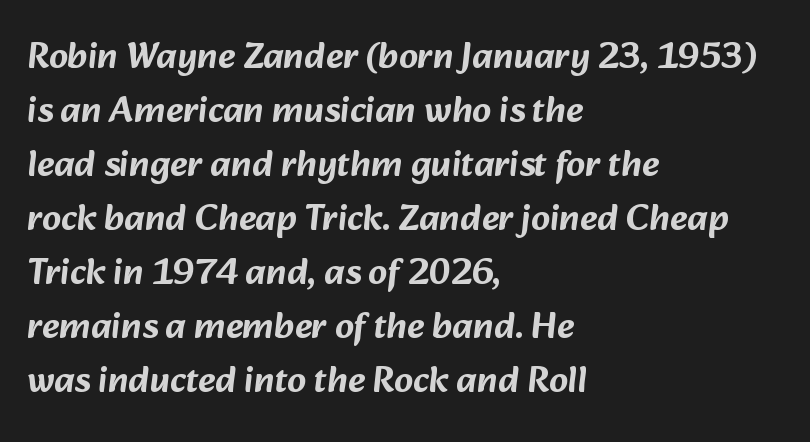
Q: Is the typeface a serif or a sans-serif typeface? A: Sans-serif.
Q: Is the text underlined? A: No.
Q: How is the paragraph aligned? A: Left-aligned.
Q: Is the spacing between letters normal or unusually wide? A: Normal.
Q: Is the spacing between lines tight, normal or loose? A: Normal.
Q: Width (condensed, normal, or wide)? A: Normal.
Q: Stroke contrast? A: Low.
Q: x-height? A: Medium.
Q: Monospaced? A: No.
